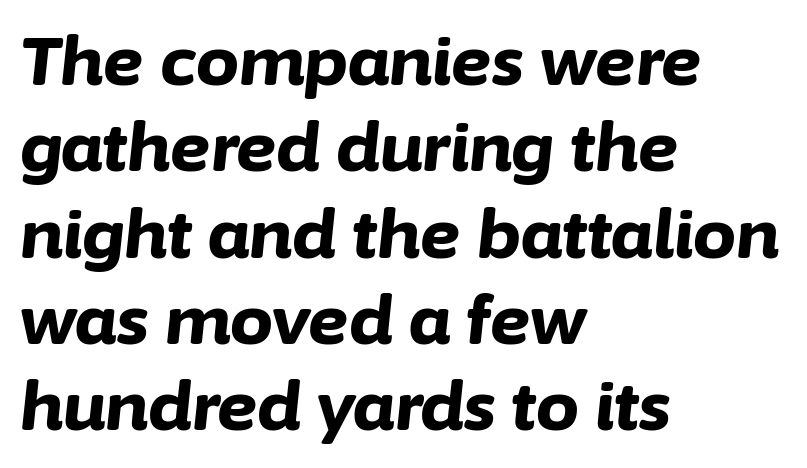
{"italic": "yes", "lean": "right", "slant_degrees": 6, "bold": "yes", "weight": "bold", "width": "normal", "stroke_contrast": "low", "x_height": "medium", "monospaced": "no", "underline": "no", "align": "left", "line_spacing": "normal", "line_spacing_ratio": 1.27, "letter_spacing": "normal", "letter_spacing_em": 0.0, "glyph_px": 68}
